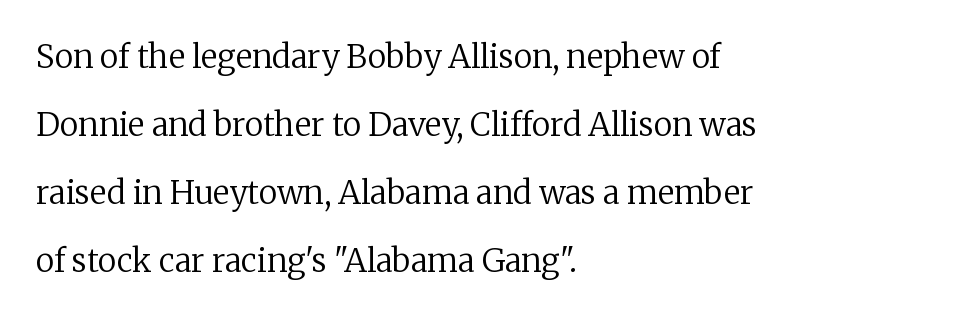
The image shows 32 px regular-weight serif type, upright; set left-aligned, loose line spacing (2.13x), normal letter spacing, not underlined; low stroke contrast and a medium x-height.
